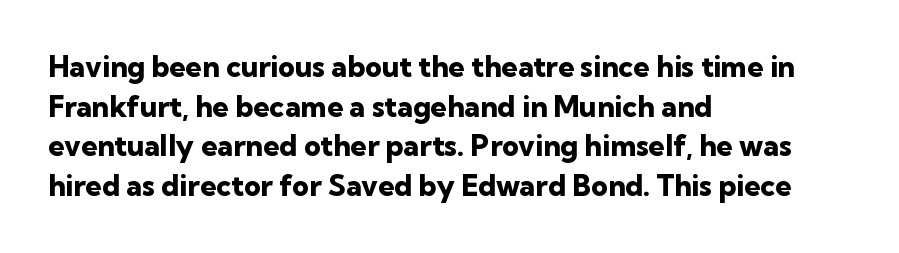
The image shows 29 px heavy sans-serif type, upright; set left-aligned, normal line spacing (1.37x), normal letter spacing, not underlined; low stroke contrast and a medium x-height.
